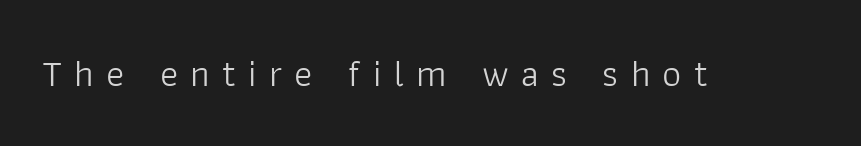
{"serif": "no", "italic": "no", "bold": "no", "weight": "light", "width": "normal", "stroke_contrast": "low", "x_height": "medium", "monospaced": "no", "underline": "no", "letter_spacing": "wide", "letter_spacing_em": 0.32, "glyph_px": 38}
